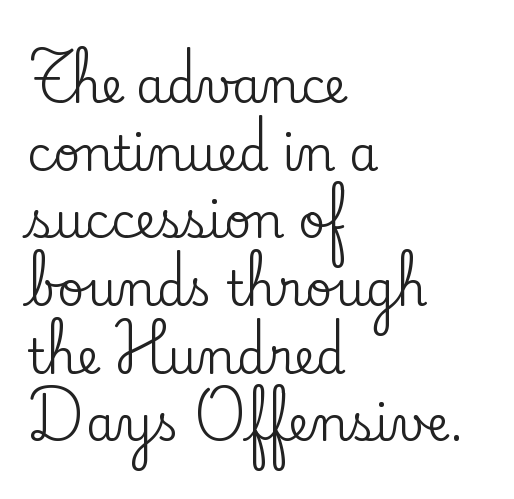
The face used here is proportionally spaced, like ordinary book or web type. The space between consecutive lines is moderate. Letterform terminals end in serifs throughout the passage. Italic: no, the glyphs are upright roman. Nobody drew a line under any word here.
